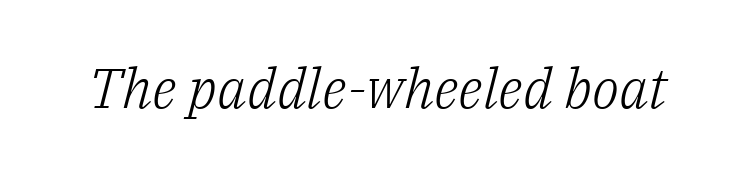
Q: Is the text bold? A: No.
Q: Is the text italic (slanted)? A: Yes, it leans right by about 14 degrees.
Q: Is the typeface a serif or a sans-serif typeface? A: Serif.
Q: Is the text underlined? A: No.
Q: Is the spacing between letters normal or unusually wide? A: Normal.
Q: Width (condensed, normal, or wide)? A: Normal.
Q: Stroke contrast? A: Low.
Q: x-height? A: Medium.
Q: Monospaced? A: No.
